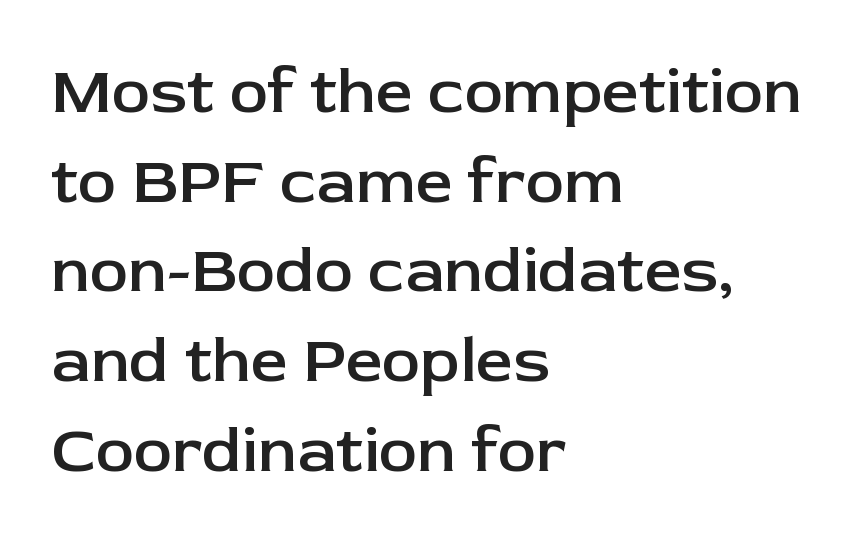
The image shows 65 px semibold sans-serif type, upright; set left-aligned, normal line spacing (1.38x), normal letter spacing, not underlined; low stroke contrast and a medium x-height.
